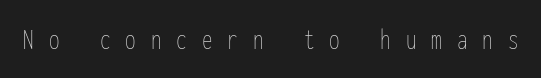
Q: Is the text bold? A: No.
Q: Is the text italic (slanted)? A: No, it is upright.
Q: Is the text underlined? A: No.
Q: Is the spacing between letters normal or unusually wide? A: Unusually wide.
Q: Width (condensed, normal, or wide)? A: Condensed.
Q: Stroke contrast? A: Low.
Q: x-height? A: Medium.
Q: Monospaced? A: Yes.
